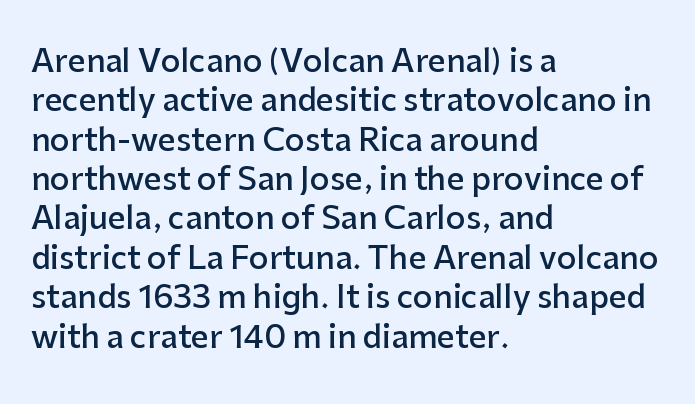
{"serif": "no", "italic": "no", "bold": "semi", "weight": "semibold", "width": "normal", "stroke_contrast": "low", "x_height": "medium", "monospaced": "no", "underline": "no", "align": "left", "line_spacing": "normal", "line_spacing_ratio": 1.27, "letter_spacing": "normal", "letter_spacing_em": 0.0, "glyph_px": 31}
